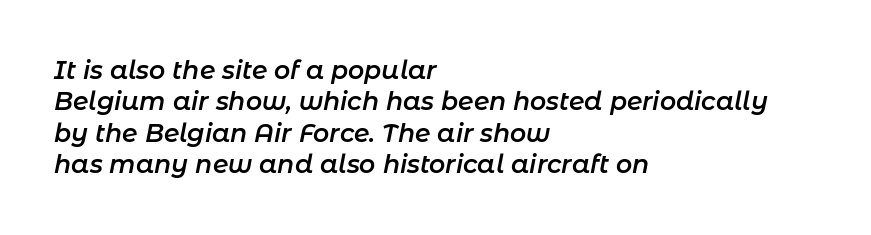
The image shows 25 px text type, italic (leaning right); set left-aligned, normal line spacing (1.26x), normal letter spacing, not underlined.
